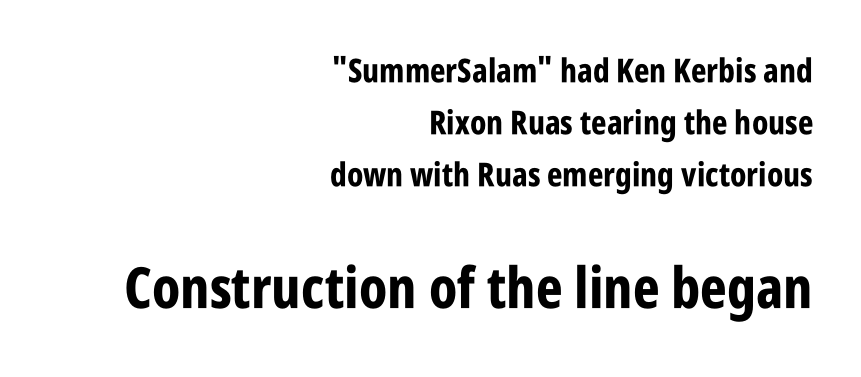
{"serif": "no", "italic": "no", "bold": "yes", "weight": "bold", "width": "condensed", "stroke_contrast": "low", "x_height": "large", "monospaced": "no", "underline": "no", "align": "right", "line_spacing": "normal", "line_spacing_ratio": 1.58, "letter_spacing": "normal", "letter_spacing_em": 0.0, "larger_block": "second", "size_ratio": 1.73, "glyph_px": 57}
